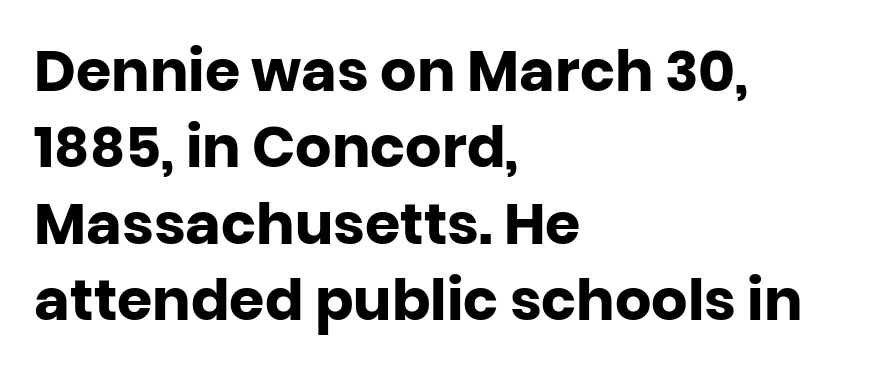
Glance below the letters and you will spot only blank space. Serifs: no, the terminals of the letterforms are clean. Baseline-to-baseline distance is the conventional proportion of letter height. Posture: upright roman. Horizontal alignment here is leftward, the default for most running prose.
